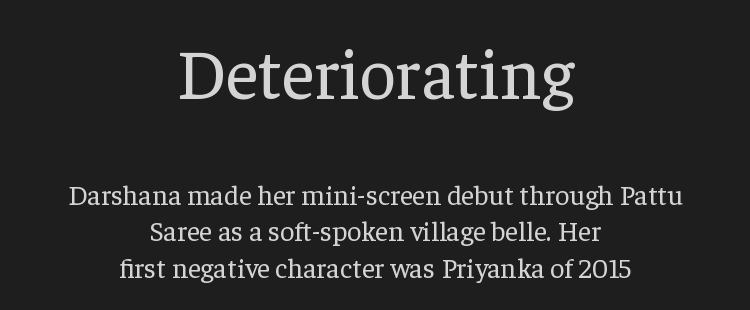
A normal amount of white space separates one row of letters from the next. Rendered with straight, roman letterforms. Do the characters align in a grid? No, the font is proportional. What kind of face is this? One with serifs. Spacing between characters is what you'd get straight out of the box.
